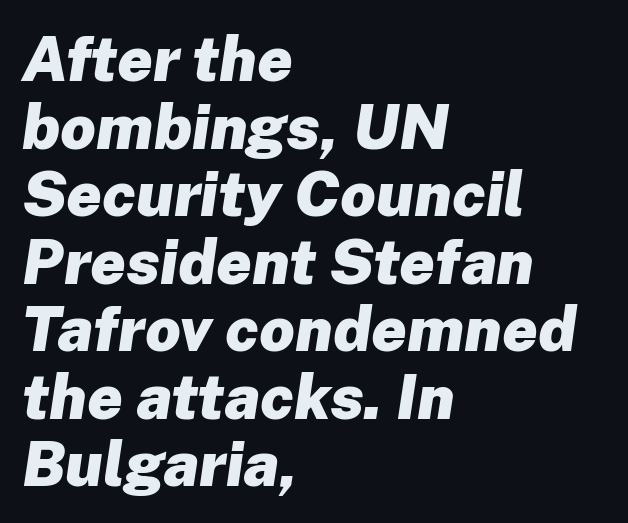
Q: Is the text bold? A: Yes.
Q: Is the text italic (slanted)? A: Yes, it leans right by about 8 degrees.
Q: Is the text underlined? A: No.
Q: How is the paragraph aligned? A: Left-aligned.
Q: Is the spacing between letters normal or unusually wide? A: Normal.
Q: Is the spacing between lines tight, normal or loose? A: Tight.
Q: Width (condensed, normal, or wide)? A: Normal.
Q: Stroke contrast? A: Low.
Q: x-height? A: Medium.
Q: Monospaced? A: No.
